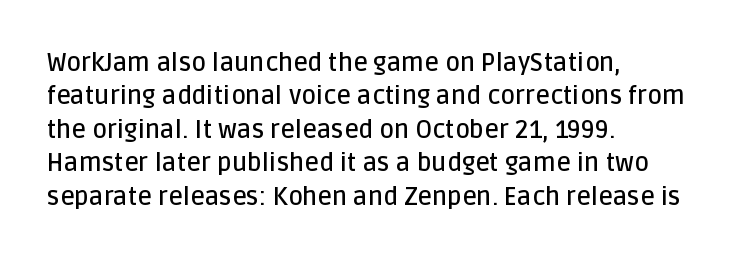
{"italic": "no", "bold": "semi", "underline": "no", "align": "left", "line_spacing": "normal", "line_spacing_ratio": 1.34, "letter_spacing": "normal", "letter_spacing_em": 0.0, "glyph_px": 25}
